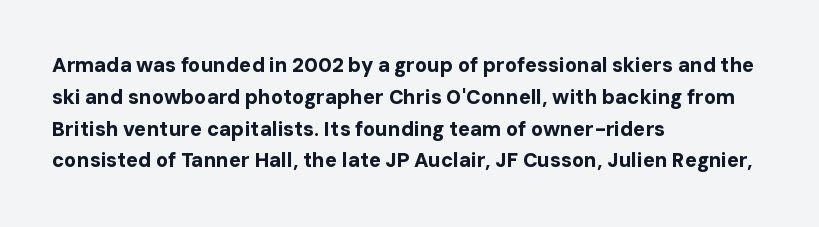
{"italic": "no", "bold": "yes", "underline": "no", "align": "left", "line_spacing": "normal", "line_spacing_ratio": 1.59, "letter_spacing": "normal", "letter_spacing_em": 0.0, "glyph_px": 20}
